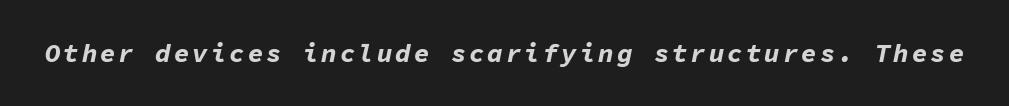
Every character sits at an angle, as italics do. The space beneath each line is pristine and unruled. The strokes are fattened all the way to bold.
